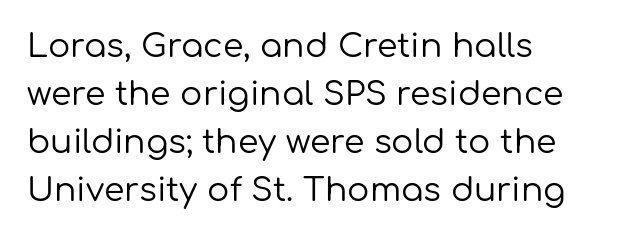
{"serif": "no", "italic": "no", "bold": "no", "weight": "regular", "width": "normal", "stroke_contrast": "low", "x_height": "medium", "monospaced": "no", "underline": "no", "align": "left", "line_spacing": "normal", "line_spacing_ratio": 1.45, "letter_spacing": "normal", "letter_spacing_em": 0.0, "glyph_px": 33}
